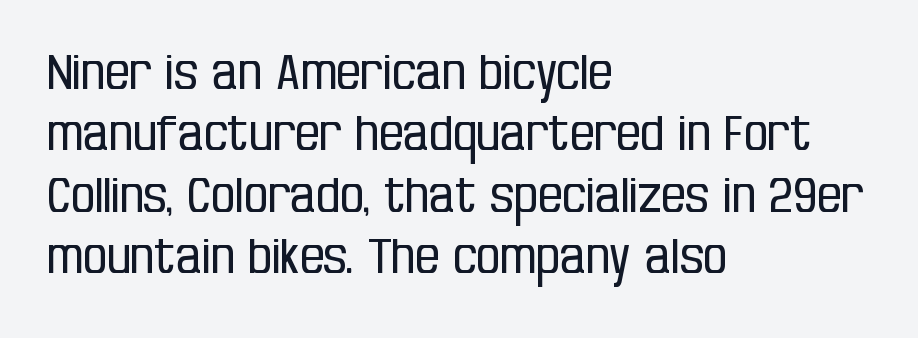
The lines are quadded left. Every stem runs plumb, perpendicular to the baseline. Evenly set lines give the paragraph a standard silhouette. Heaviness? Minimal to ordinary, like unemphasized prose. The gap between lines stays unmarked. Character widths vary here, with narrow letters taking less room than wide ones.
